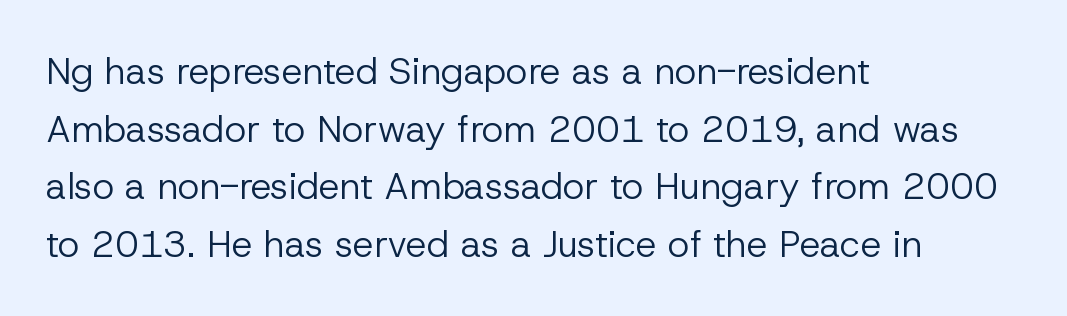
Q: Is the text bold? A: No.
Q: Is the text italic (slanted)? A: No, it is upright.
Q: Is the typeface a serif or a sans-serif typeface? A: Sans-serif.
Q: Is the text underlined? A: No.
Q: How is the paragraph aligned? A: Left-aligned.
Q: Is the spacing between letters normal or unusually wide? A: Normal.
Q: Is the spacing between lines tight, normal or loose? A: Normal.
Q: Width (condensed, normal, or wide)? A: Normal.
Q: Stroke contrast? A: Low.
Q: x-height? A: Medium.
Q: Monospaced? A: No.
